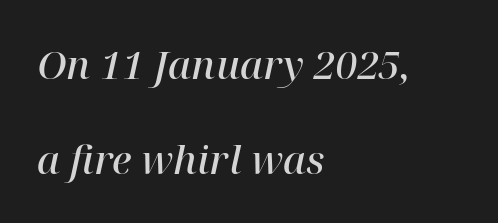
Q: Is the text bold? A: Semi-bold.
Q: Is the text italic (slanted)? A: Yes, it leans right by about 12 degrees.
Q: Is the typeface a serif or a sans-serif typeface? A: Serif.
Q: Is the text underlined? A: No.
Q: How is the paragraph aligned? A: Left-aligned.
Q: Is the spacing between letters normal or unusually wide? A: Normal.
Q: Is the spacing between lines tight, normal or loose? A: Loose.
Q: Width (condensed, normal, or wide)? A: Normal.
Q: Stroke contrast? A: High.
Q: x-height? A: Medium.
Q: Monospaced? A: No.
